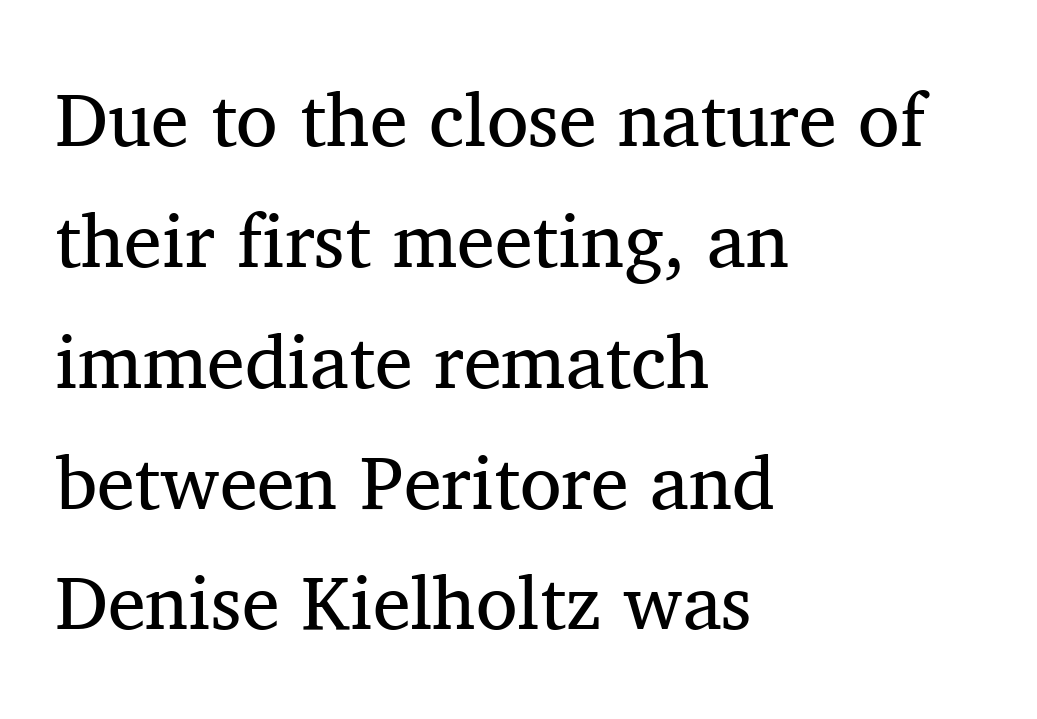
Q: Is the text bold? A: No.
Q: Is the text italic (slanted)? A: No, it is upright.
Q: Is the typeface a serif or a sans-serif typeface? A: Serif.
Q: Is the text underlined? A: No.
Q: How is the paragraph aligned? A: Left-aligned.
Q: Is the spacing between letters normal or unusually wide? A: Normal.
Q: Is the spacing between lines tight, normal or loose? A: Normal.
Q: Width (condensed, normal, or wide)? A: Normal.
Q: Stroke contrast? A: Medium.
Q: x-height? A: Medium.
Q: Monospaced? A: No.
